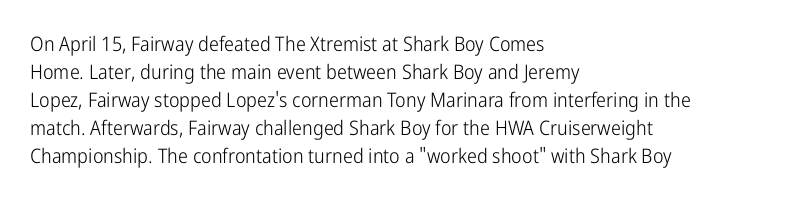
The image shows 20 px text type, upright; set left-aligned, normal line spacing (1.4x), normal letter spacing, not underlined.
